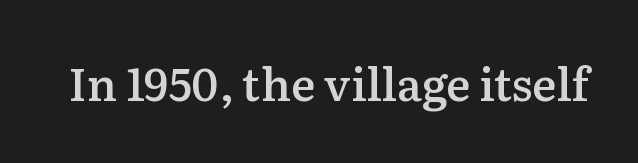
Letterform terminals end in serifs throughout the passage. Look at the tracking — it's just the regular setting, nothing added. As a designer I'd log this as weight 600, semibold. Notice how the stems are strictly vertical — no italics here. Do the characters align in a grid? No, the font is proportional.
